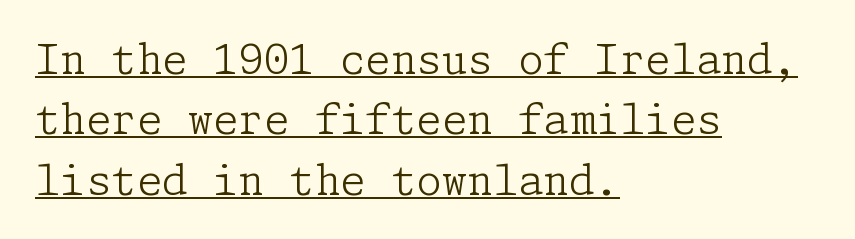
{"serif": "yes", "italic": "no", "bold": "no", "weight": "light", "width": "normal", "stroke_contrast": "low", "x_height": "medium", "underline": "yes", "align": "left", "line_spacing": "normal", "line_spacing_ratio": 1.47, "letter_spacing": "normal", "letter_spacing_em": 0.0, "glyph_px": 41}
